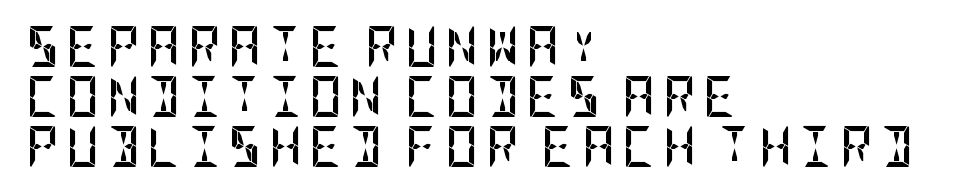
These lines stack with their left ends in a neat column. Letterform terminals end flat and unadorned throughout the passage. No word sits above an underline. The letters stand upright; this is a roman face.
